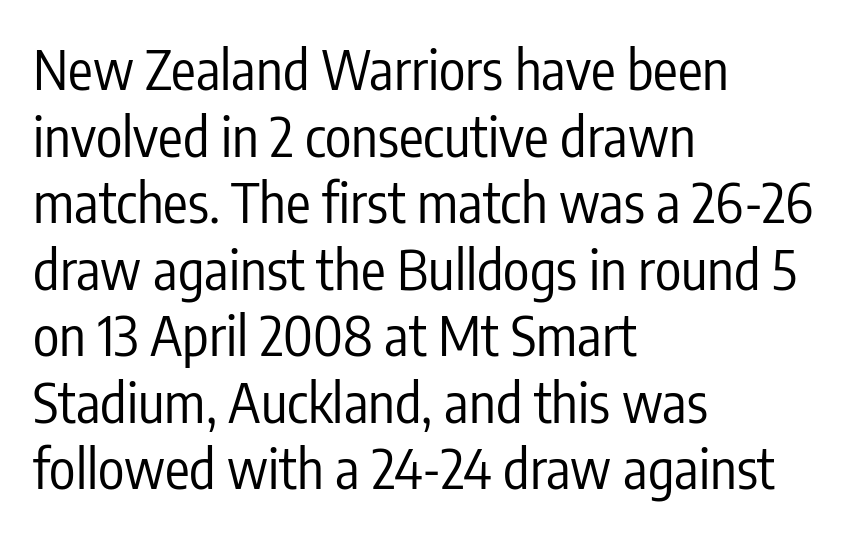
Q: Is the text bold? A: No.
Q: Is the text italic (slanted)? A: No, it is upright.
Q: Is the typeface a serif or a sans-serif typeface? A: Sans-serif.
Q: Is the text underlined? A: No.
Q: How is the paragraph aligned? A: Left-aligned.
Q: Is the spacing between letters normal or unusually wide? A: Normal.
Q: Width (condensed, normal, or wide)? A: Condensed.
Q: Stroke contrast? A: Low.
Q: x-height? A: Medium.
Q: Monospaced? A: No.
